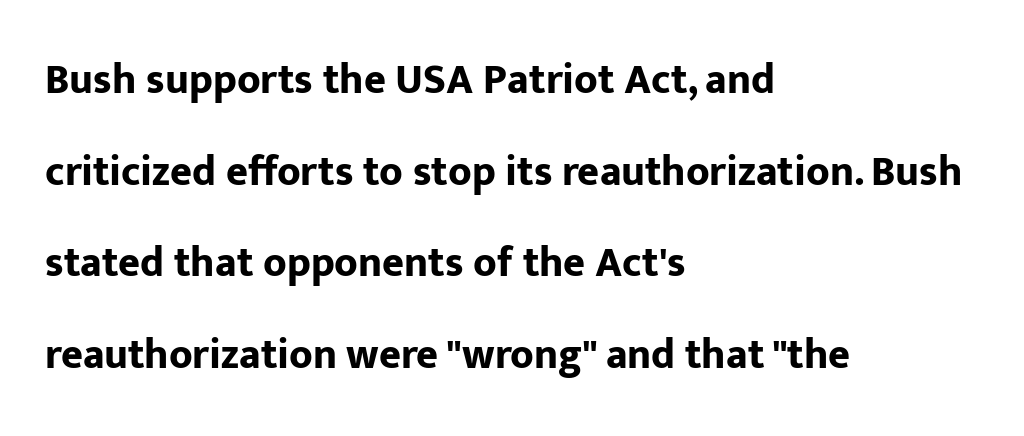
The image shows 42 px bold sans-serif type, upright; set left-aligned, loose line spacing (2.18x), normal letter spacing, not underlined; low stroke contrast and a medium x-height.
